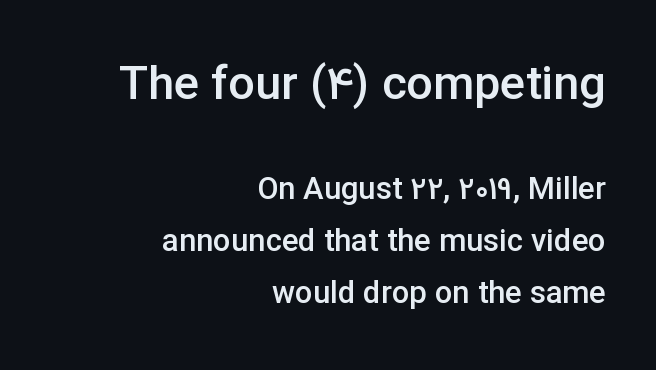
Q: Is the text bold? A: Semi-bold.
Q: Is the text italic (slanted)? A: No, it is upright.
Q: Is the typeface a serif or a sans-serif typeface? A: Sans-serif.
Q: Is the text underlined? A: No.
Q: How is the paragraph aligned? A: Right-aligned.
Q: Is the spacing between letters normal or unusually wide? A: Normal.
Q: Is the spacing between lines tight, normal or loose? A: Normal.
Q: Which block of text is set in a larger size, the first (top) or the second (bottom)? A: The first (top) one.
Q: Width (condensed, normal, or wide)? A: Normal.
Q: Stroke contrast? A: Low.
Q: x-height? A: Medium.
Q: Monospaced? A: No.
